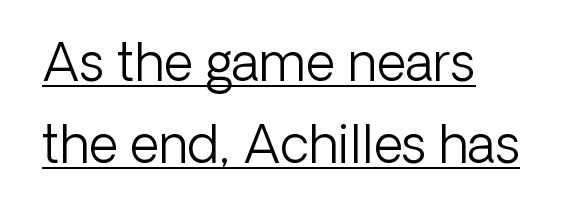
The image shows 51 px light sans-serif type, upright; set left-aligned, normal line spacing (1.61x), normal letter spacing, underlined; low stroke contrast and a medium x-height.
